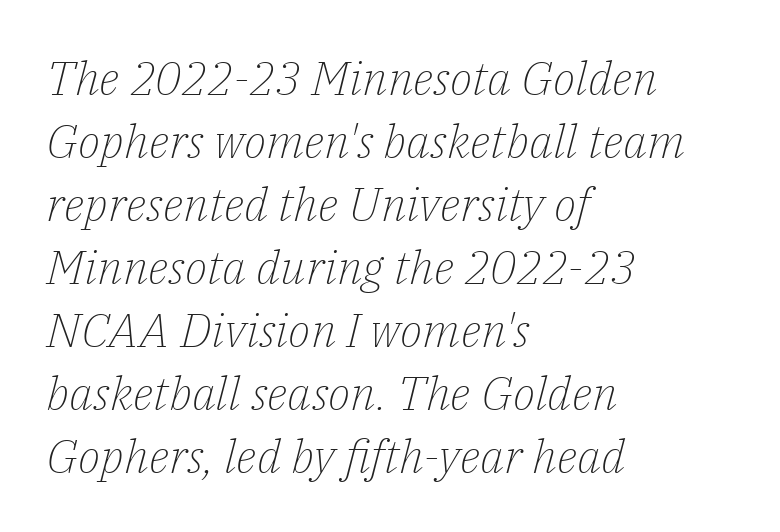
Q: Is the text bold? A: No.
Q: Is the text italic (slanted)? A: Yes, it leans right by about 14 degrees.
Q: Is the typeface a serif or a sans-serif typeface? A: Serif.
Q: Is the text underlined? A: No.
Q: How is the paragraph aligned? A: Left-aligned.
Q: Is the spacing between letters normal or unusually wide? A: Normal.
Q: Is the spacing between lines tight, normal or loose? A: Normal.
Q: Width (condensed, normal, or wide)? A: Normal.
Q: Stroke contrast? A: Low.
Q: x-height? A: Medium.
Q: Monospaced? A: No.
